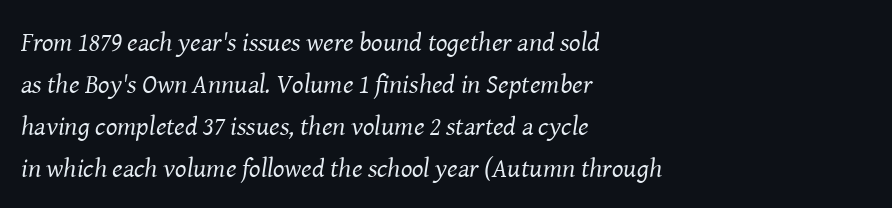
Is there much room between lines? A standard amount, neither cramped nor airy. The characters are drawn with everyday or finer stroke widths. Underline: absent. Notice how the stems are inclined rather than vertical — that's the hallmark of italics. The line texture is even and compact thanks to regular tracking.
